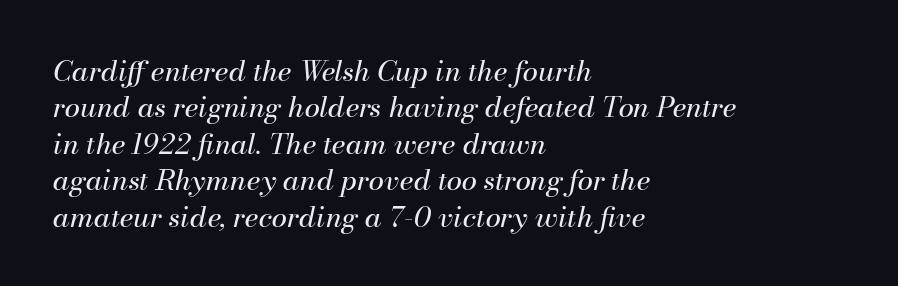
{"italic": "yes", "lean": "right", "slant_degrees": 13, "bold": "no", "weight": "regular", "width": "normal", "stroke_contrast": "medium", "x_height": "small", "monospaced": "no", "underline": "no", "align": "left", "line_spacing": "normal", "line_spacing_ratio": 1.3, "letter_spacing": "normal", "letter_spacing_em": 0.0, "glyph_px": 28}
